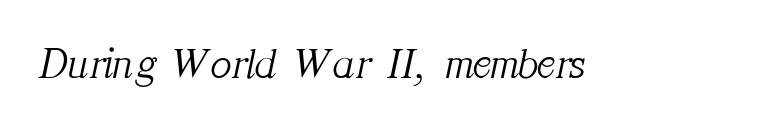
Q: Is the text bold? A: No.
Q: Is the text italic (slanted)? A: Yes, it leans right by about 12 degrees.
Q: Is the typeface a serif or a sans-serif typeface? A: Serif.
Q: Is the text underlined? A: No.
Q: Is the spacing between letters normal or unusually wide? A: Normal.
Q: Width (condensed, normal, or wide)? A: Normal.
Q: Stroke contrast? A: Medium.
Q: x-height? A: Medium.
Q: Monospaced? A: No.
